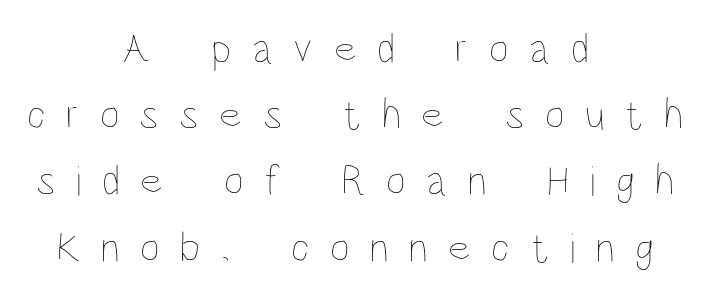
{"italic": "no", "bold": "no", "weight": "thin", "width": "condensed", "stroke_contrast": "low", "x_height": "large", "monospaced": "no", "underline": "no", "align": "center", "line_spacing": "normal", "line_spacing_ratio": 1.54, "letter_spacing": "wide", "letter_spacing_em": 0.48, "glyph_px": 43}
